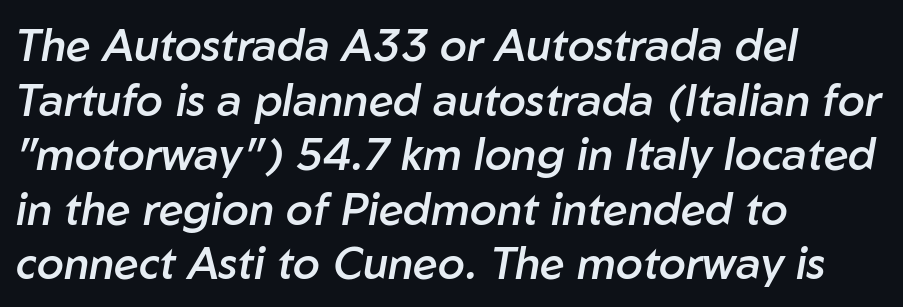
The image shows 44 px semibold type, italic (leaning right); set left-aligned, line spacing 1.24x, normal letter spacing, not underlined; low stroke contrast and a medium x-height.
